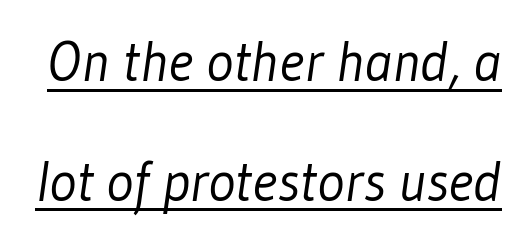
Q: Is the text bold? A: No.
Q: Is the typeface a serif or a sans-serif typeface? A: Sans-serif.
Q: Is the text underlined? A: Yes.
Q: Is the spacing between letters normal or unusually wide? A: Normal.
Q: Is the spacing between lines tight, normal or loose? A: Loose.
Q: Width (condensed, normal, or wide)? A: Condensed.
Q: Stroke contrast? A: Low.
Q: x-height? A: Medium.
Q: Monospaced? A: No.
